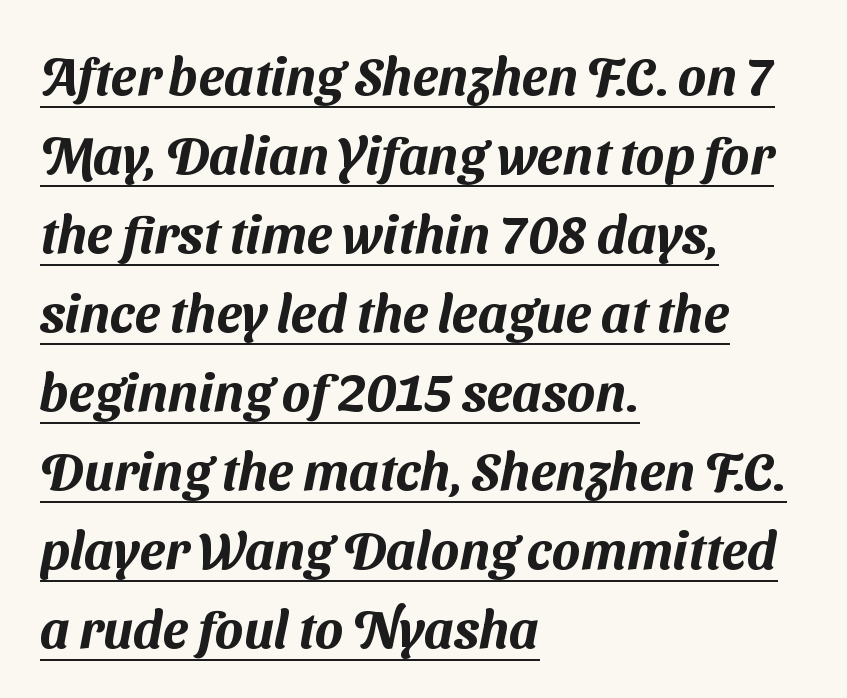
I'd call this a sans setting — the letters go barefoot. Successive baselines arrive at the customary interval. Character widths vary here, with narrow letters taking less room than wide ones. Letter spacing: default. The typesetter chose a ragged-right arrangement here. Underline: present.
